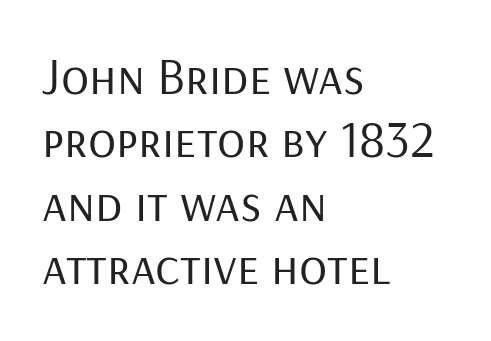
Q: Is the text bold? A: No.
Q: Is the text italic (slanted)? A: No, it is upright.
Q: Is the typeface a serif or a sans-serif typeface? A: Sans-serif.
Q: Is the text underlined? A: No.
Q: How is the paragraph aligned? A: Left-aligned.
Q: Is the spacing between letters normal or unusually wide? A: Normal.
Q: Width (condensed, normal, or wide)? A: Normal.
Q: Stroke contrast? A: Low.
Q: x-height? A: Medium.
Q: Monospaced? A: No.
